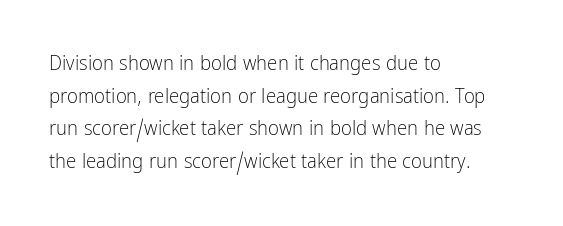
{"italic": "no", "bold": "no", "underline": "no", "align": "left", "line_spacing": "normal", "line_spacing_ratio": 1.55, "letter_spacing": "normal", "letter_spacing_em": 0.0, "glyph_px": 21}
